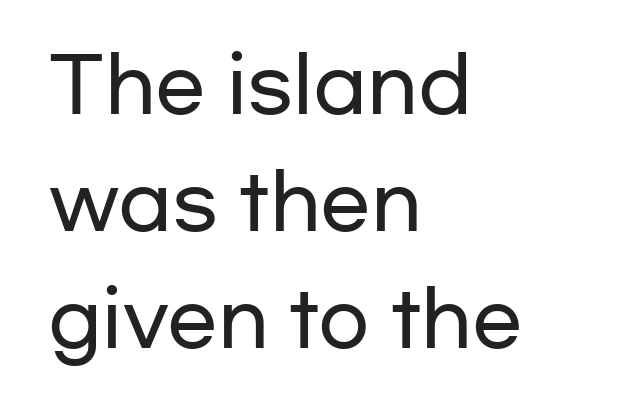
The image shows 75 px wide sans-serif type, upright; set left-aligned, normal line spacing (1.56x), normal letter spacing, not underlined; low stroke contrast and a medium x-height.
